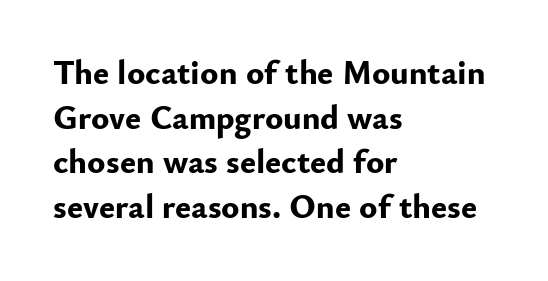
{"serif": "no", "italic": "no", "bold": "yes", "weight": "bold", "width": "normal", "stroke_contrast": "low", "x_height": "small", "monospaced": "no", "underline": "no", "align": "left", "line_spacing": "normal", "line_spacing_ratio": 1.31, "letter_spacing": "normal", "letter_spacing_em": 0.0, "glyph_px": 34}
